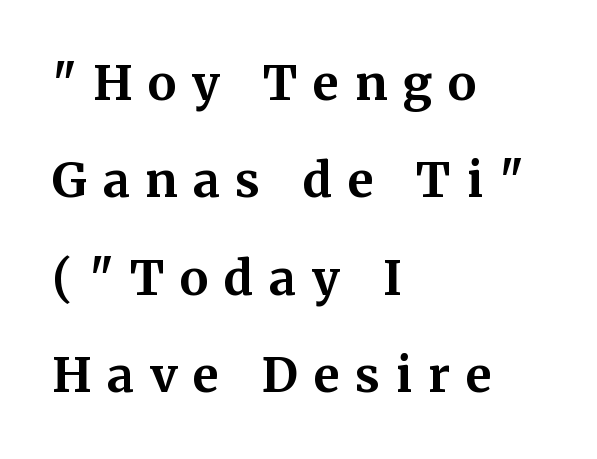
The image shows 48 px bold serif type, upright; set left-aligned, loose line spacing (2.03x), unusually wide letter spacing (+0.33 em), not underlined; medium stroke contrast and a medium x-height.
